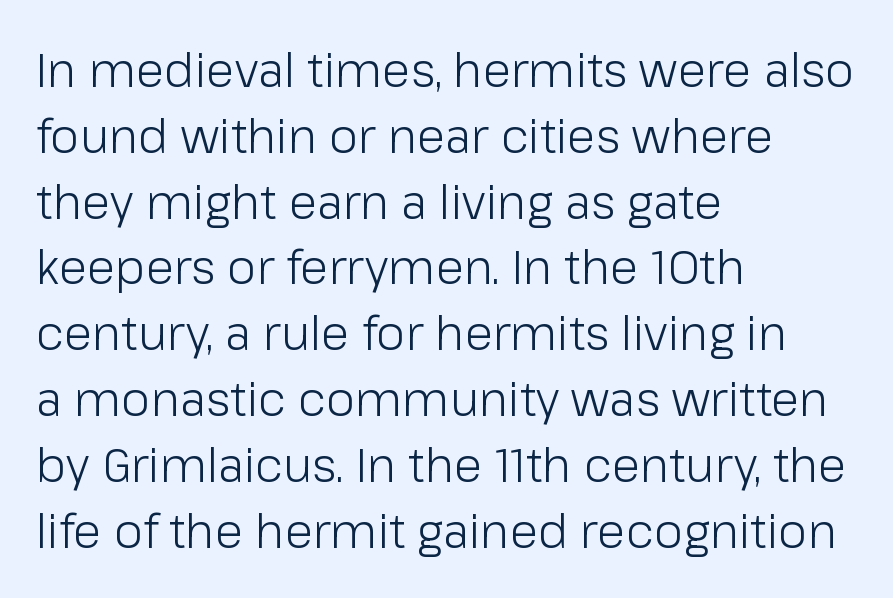
{"serif": "no", "italic": "no", "bold": "no", "weight": "light", "width": "normal", "stroke_contrast": "low", "x_height": "medium", "monospaced": "no", "underline": "no", "align": "left", "line_spacing": "normal", "line_spacing_ratio": 1.4, "letter_spacing": "normal", "letter_spacing_em": 0.0, "glyph_px": 47}
